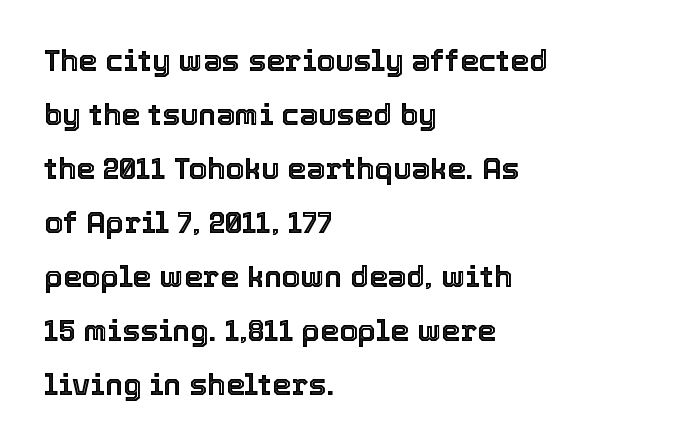
{"italic": "no", "width": "normal", "x_height": "medium", "monospaced": "no", "underline": "no", "align": "left", "line_spacing_ratio": 1.8, "letter_spacing": "normal", "letter_spacing_em": 0.0, "glyph_px": 30}
